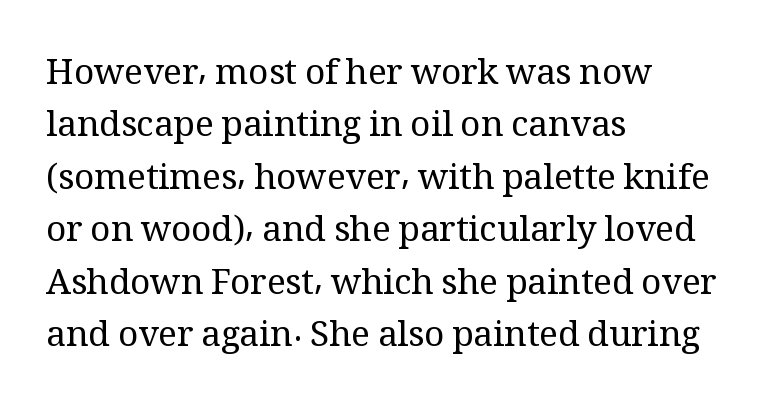
The image shows 35 px regular-weight serif type, upright; set left-aligned, normal line spacing (1.5x), normal letter spacing, not underlined; medium stroke contrast and a medium x-height.
